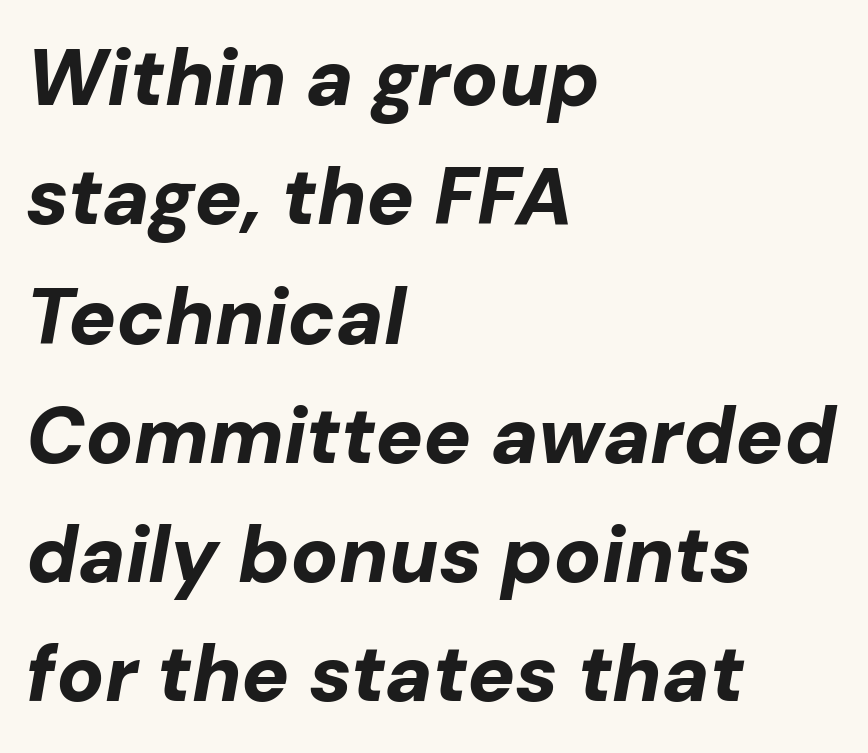
Q: Is the text bold? A: Yes.
Q: Is the text italic (slanted)? A: Yes, it leans right by about 10 degrees.
Q: Is the text underlined? A: No.
Q: How is the paragraph aligned? A: Left-aligned.
Q: Is the spacing between letters normal or unusually wide? A: Normal.
Q: Is the spacing between lines tight, normal or loose? A: Normal.
Q: Width (condensed, normal, or wide)? A: Normal.
Q: Stroke contrast? A: Low.
Q: x-height? A: Medium.
Q: Monospaced? A: No.
